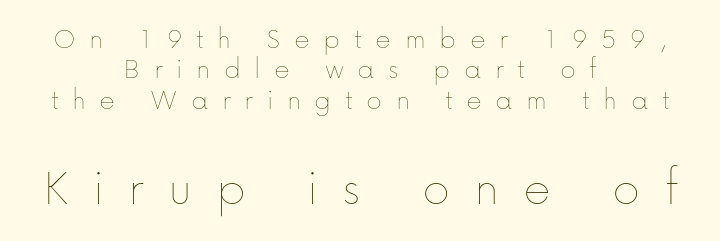
Q: Is the text bold? A: No.
Q: Is the text italic (slanted)? A: No, it is upright.
Q: Is the text underlined? A: No.
Q: How is the paragraph aligned? A: Centered.
Q: Is the spacing between letters normal or unusually wide? A: Unusually wide.
Q: Is the spacing between lines tight, normal or loose? A: Tight.
Q: Which block of text is set in a larger size, the first (top) or the second (bottom)? A: The second (bottom) one.
Q: Width (condensed, normal, or wide)? A: Normal.
Q: Stroke contrast? A: Low.
Q: x-height? A: Medium.
Q: Monospaced? A: No.
